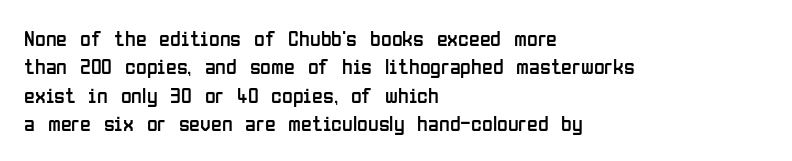
Q: Is the text bold? A: No.
Q: Is the text italic (slanted)? A: No, it is upright.
Q: Is the text underlined? A: No.
Q: How is the paragraph aligned? A: Left-aligned.
Q: Is the spacing between letters normal or unusually wide? A: Normal.
Q: Is the spacing between lines tight, normal or loose? A: Normal.
